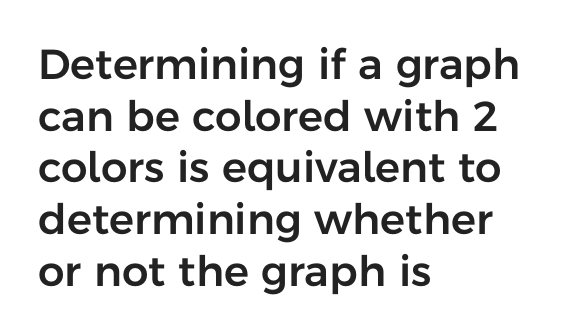
The lettering holds an erect, upright posture throughout. The passage is arranged the way most books set body copy — flush left. The letters advance in unequal steps, a hallmark of proportional type. Honestly, the letter spacing is just normal — you wouldn't notice it. The rendering shows plain stroke endings on the letterforms — a sans-serif design.
